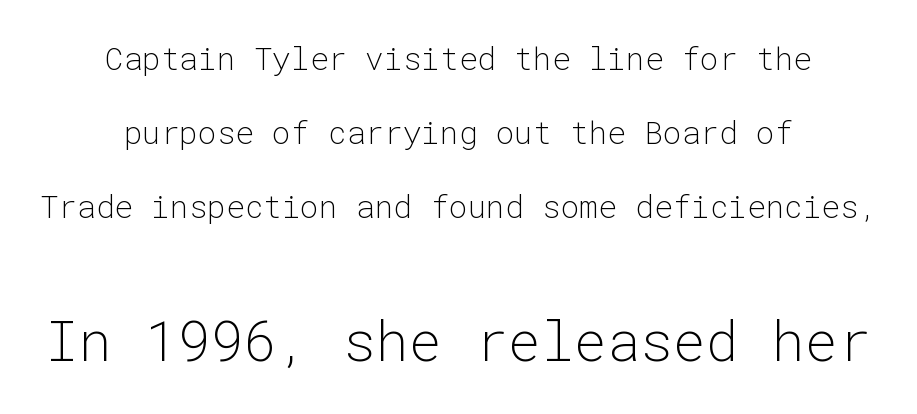
{"serif": "no", "italic": "no", "bold": "no", "weight": "light", "width": "normal", "stroke_contrast": "low", "x_height": "medium", "monospaced": "yes", "underline": "no", "align": "center", "line_spacing": "loose", "line_spacing_ratio": 2.39, "letter_spacing": "normal", "letter_spacing_em": 0.0, "larger_block": "second", "size_ratio": 1.77, "glyph_px": 55}
